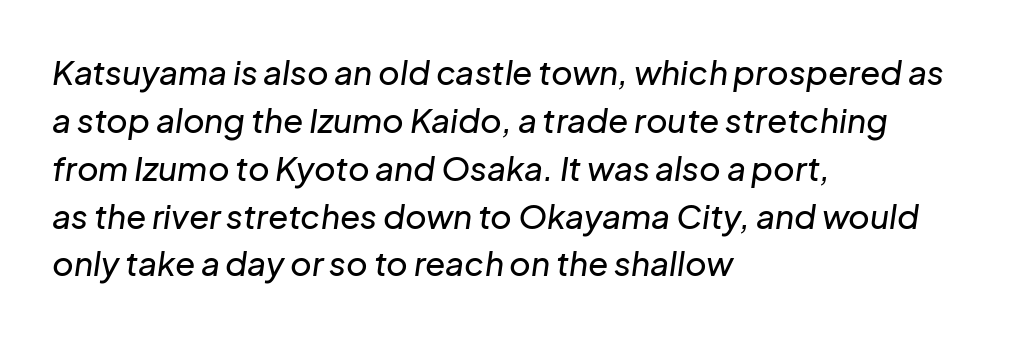
Character widths vary here, with narrow letters taking less room than wide ones. Does the lettering tilt? It does — this is italic. The leading is moderate, giving the passage an even texture. Check under the words: just untouched page. Caption: multi-line text, flush left, ragged right.
